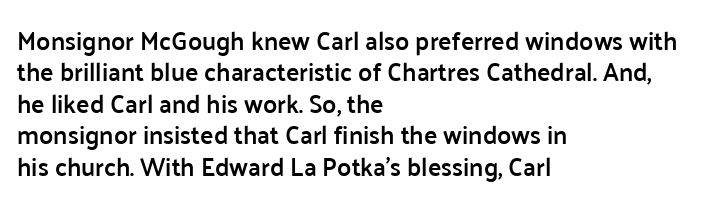
Q: Is the text bold? A: Semi-bold.
Q: Is the text italic (slanted)? A: No, it is upright.
Q: Is the text underlined? A: No.
Q: How is the paragraph aligned? A: Left-aligned.
Q: Is the spacing between letters normal or unusually wide? A: Normal.
Q: Is the spacing between lines tight, normal or loose? A: Normal.
